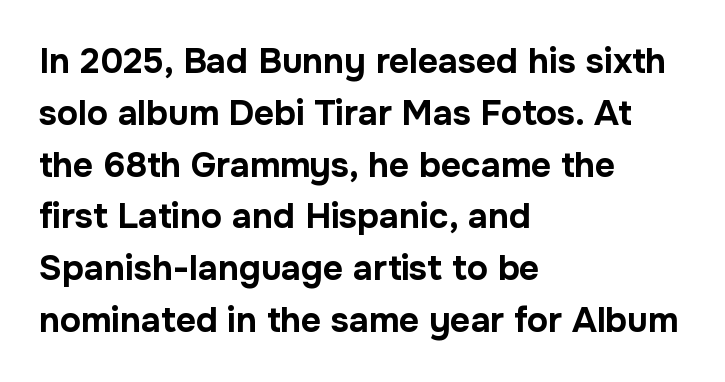
{"serif": "no", "italic": "no", "bold": "yes", "weight": "bold", "width": "normal", "stroke_contrast": "low", "x_height": "medium", "monospaced": "no", "underline": "no", "align": "left", "line_spacing": "normal", "line_spacing_ratio": 1.48, "letter_spacing": "normal", "letter_spacing_em": 0.0, "glyph_px": 35}
